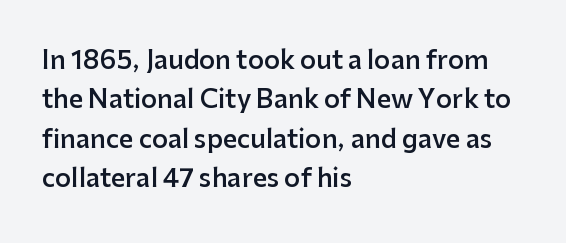
Underlining? Definitely not there. This sample uses plain, unmodified letter spacing. Is there any slant? The stems are plumb. A classic flush-left, rag-right setting is used for this passage.
